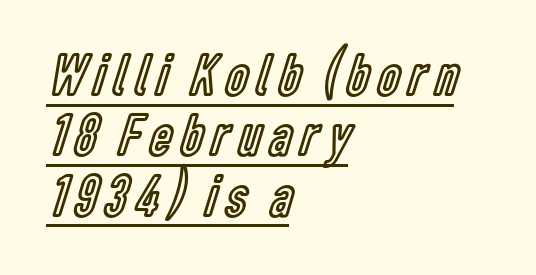
{"width": "condensed", "x_height": "medium", "monospaced": "no", "underline": "yes", "align": "left", "line_spacing": "tight", "line_spacing_ratio": 0.99, "glyph_px": 61}
